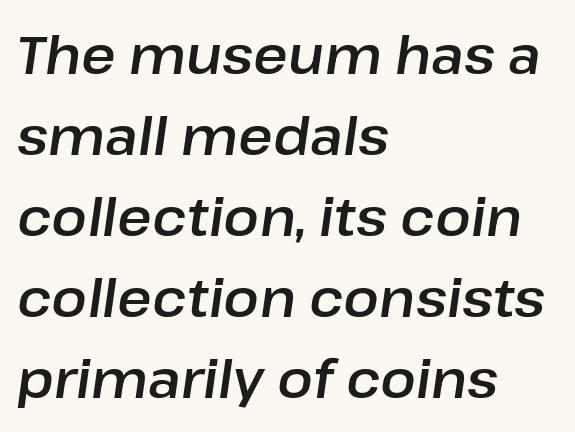
Q: Is the text italic (slanted)? A: Yes, it leans right by about 8 degrees.
Q: Is the text underlined? A: No.
Q: How is the paragraph aligned? A: Left-aligned.
Q: Is the spacing between letters normal or unusually wide? A: Normal.
Q: Is the spacing between lines tight, normal or loose? A: Normal.
Q: Width (condensed, normal, or wide)? A: Normal.
Q: Stroke contrast? A: Low.
Q: x-height? A: Medium.
Q: Monospaced? A: No.
